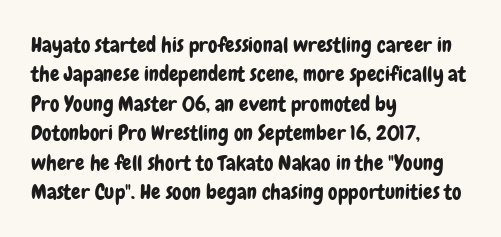
{"italic": "no", "underline": "no", "align": "left", "line_spacing": "normal", "line_spacing_ratio": 1.4, "letter_spacing": "normal", "letter_spacing_em": 0.0, "glyph_px": 21}
